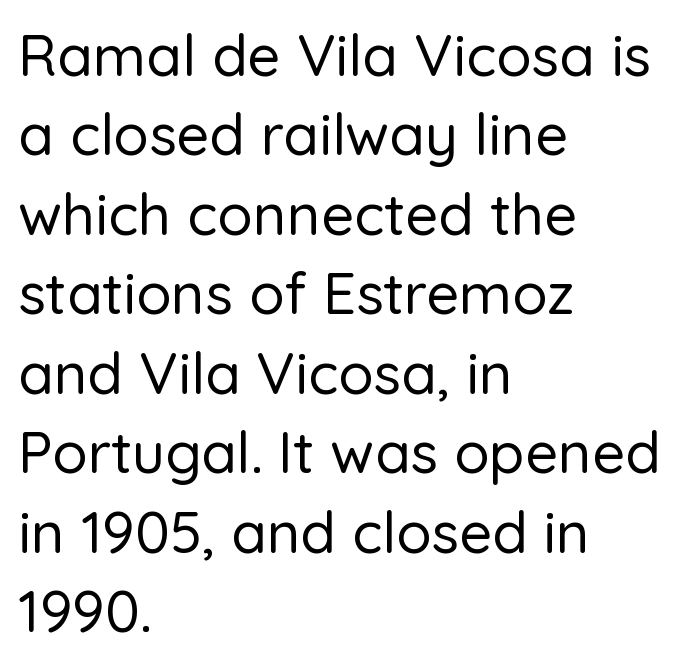
{"serif": "no", "italic": "no", "width": "normal", "stroke_contrast": "low", "x_height": "medium", "monospaced": "no", "underline": "no", "align": "left", "line_spacing": "normal", "line_spacing_ratio": 1.37, "letter_spacing": "normal", "letter_spacing_em": 0.0, "glyph_px": 58}
